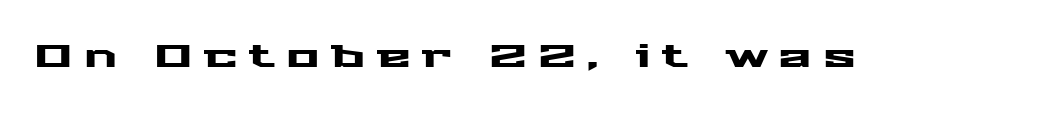
Q: Is the text italic (slanted)? A: No, it is upright.
Q: Is the typeface a serif or a sans-serif typeface? A: Sans-serif.
Q: Is the text underlined? A: No.
Q: Is the spacing between letters normal or unusually wide? A: Unusually wide.
Q: Width (condensed, normal, or wide)? A: Wide.
Q: Stroke contrast? A: Medium.
Q: x-height? A: Medium.
Q: Monospaced? A: No.
